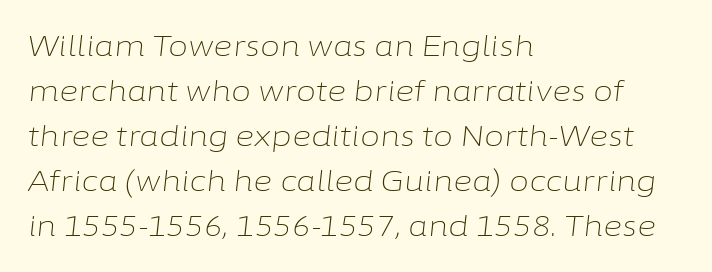
Rows of type keep a routine distance in the vertical direction. If you drew a ruler down the left edge, every line would touch it. Is the stroke heavy? The answer is a plain regular-or-lighter. Each letter keeps its own natural width here, so spacing adapts to shape. The string is rendered with underlining switched off. The rendering applies a slant to the glyphs.
